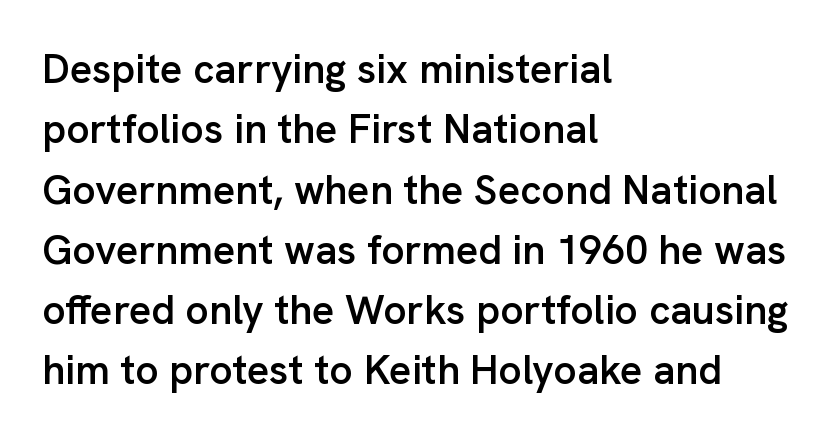
Q: Is the text bold? A: Semi-bold.
Q: Is the text italic (slanted)? A: No, it is upright.
Q: Is the typeface a serif or a sans-serif typeface? A: Sans-serif.
Q: Is the text underlined? A: No.
Q: How is the paragraph aligned? A: Left-aligned.
Q: Is the spacing between letters normal or unusually wide? A: Normal.
Q: Is the spacing between lines tight, normal or loose? A: Normal.
Q: Width (condensed, normal, or wide)? A: Normal.
Q: Stroke contrast? A: Low.
Q: x-height? A: Medium.
Q: Monospaced? A: No.
